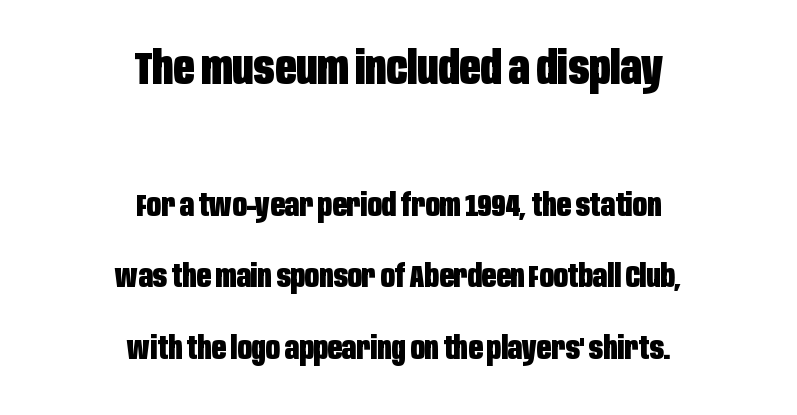
Quick note: underline off. Which margin do the lines hug? Neither — every line sits in the middle. Vertical spacing — loose. The gaps between neighbouring characters are ordinary and unremarkable. The typography opts for an upright posture over an oblique one. To sum up the face: it is a sans, with no serifs.
